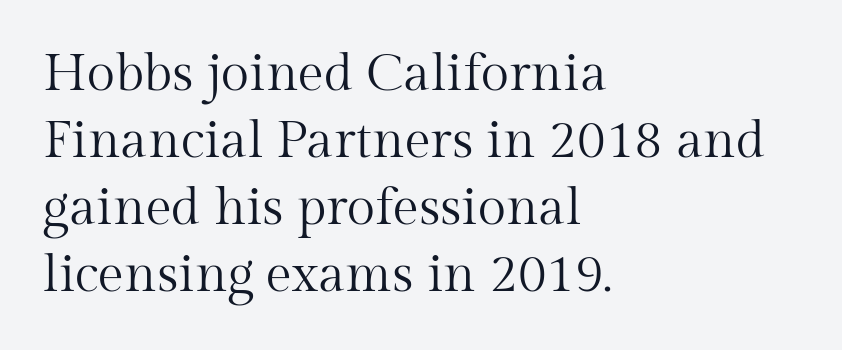
Q: Is the text bold? A: No.
Q: Is the text italic (slanted)? A: No, it is upright.
Q: Is the typeface a serif or a sans-serif typeface? A: Serif.
Q: Is the text underlined? A: No.
Q: How is the paragraph aligned? A: Left-aligned.
Q: Is the spacing between letters normal or unusually wide? A: Normal.
Q: Is the spacing between lines tight, normal or loose? A: Normal.
Q: Width (condensed, normal, or wide)? A: Normal.
Q: Stroke contrast? A: Medium.
Q: x-height? A: Medium.
Q: Monospaced? A: No.
